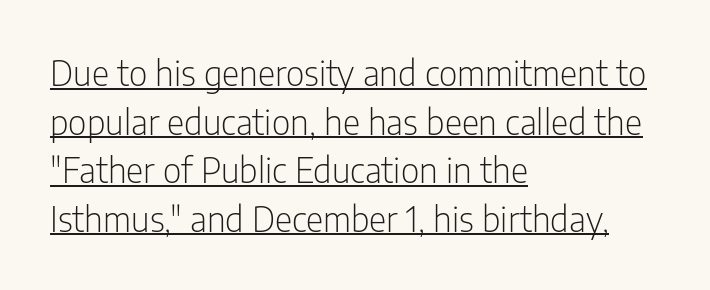
Regular leading. The axis of the letterforms is exactly vertical. Horizontally, the lines are justified to the leading edge only. The passage shown is typeset with a sans-serif family.
